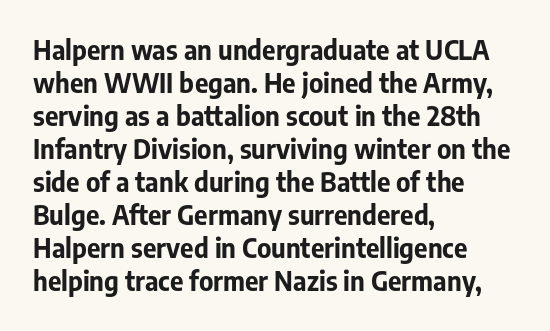
Q: Is the text bold? A: Yes.
Q: Is the text italic (slanted)? A: No, it is upright.
Q: Is the text underlined? A: No.
Q: How is the paragraph aligned? A: Left-aligned.
Q: Is the spacing between letters normal or unusually wide? A: Normal.
Q: Is the spacing between lines tight, normal or loose? A: Normal.
